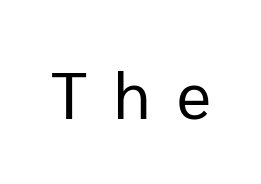
A sans-serif font was chosen for this passage. It's the straight-up-and-down kind of type. Tracking here is generous; glyphs stand well apart from one another. Proportional: the letters do not fall into vertical columns.
